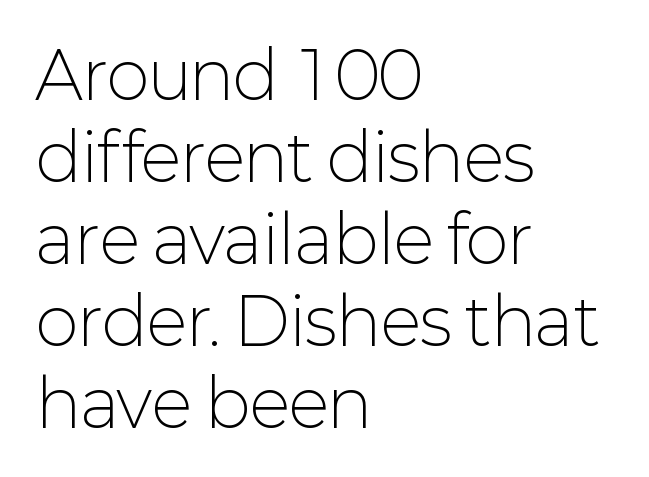
{"serif": "no", "italic": "no", "bold": "no", "weight": "light", "width": "normal", "stroke_contrast": "low", "x_height": "medium", "monospaced": "no", "underline": "no", "align": "left", "line_spacing": "normal", "line_spacing_ratio": 1.26, "letter_spacing": "normal", "letter_spacing_em": 0.0, "glyph_px": 65}
